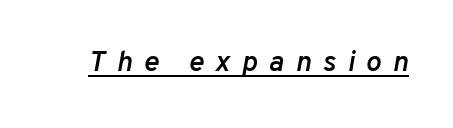
Q: Is the text bold? A: Semi-bold.
Q: Is the text italic (slanted)? A: Yes, it leans right by about 10 degrees.
Q: Is the text underlined? A: Yes.
Q: Is the spacing between letters normal or unusually wide? A: Unusually wide.
Q: Width (condensed, normal, or wide)? A: Normal.
Q: Stroke contrast? A: Low.
Q: x-height? A: Medium.
Q: Monospaced? A: No.
